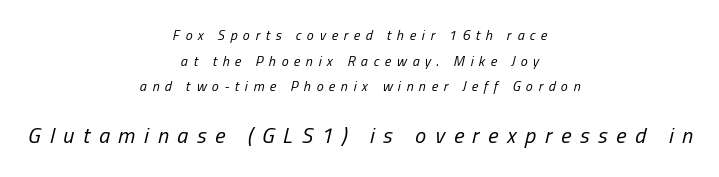
{"italic": "yes", "lean": "right", "slant_degrees": 13, "bold": "no", "underline": "no", "align": "center", "line_spacing_ratio": 1.83, "letter_spacing": "wide", "letter_spacing_em": 0.4, "larger_block": "second", "size_ratio": 1.57, "glyph_px": 22}
